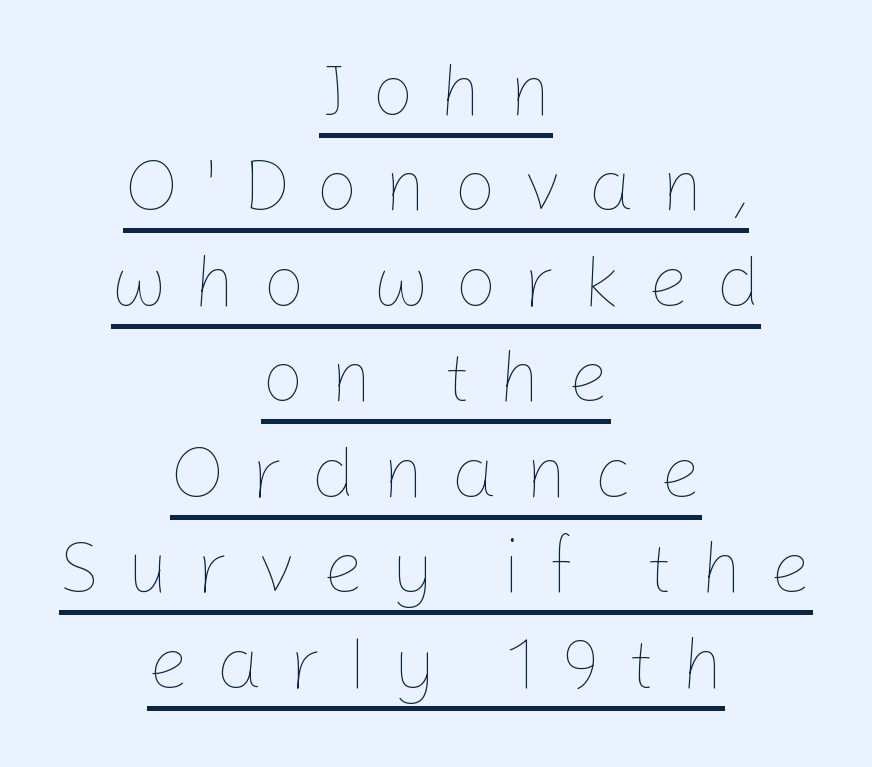
Think standard paragraph weight, or any step lighter than that. Spacing between characters has been opened up far beyond the box default. Do the characters align in a grid? No, the font is proportional. Teacher's note: observe the equal gaps on both sides — that is centered alignment. Quick note: interline space is typical.
